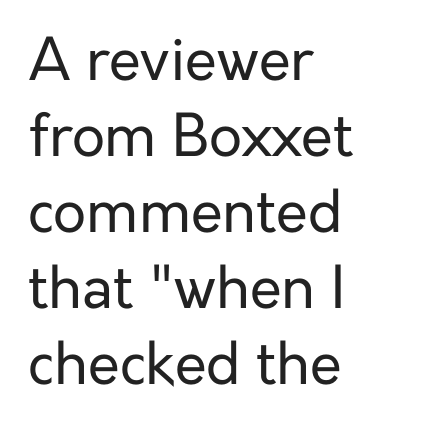
Q: Is the text bold? A: No.
Q: Is the text italic (slanted)? A: No, it is upright.
Q: Is the typeface a serif or a sans-serif typeface? A: Sans-serif.
Q: Is the text underlined? A: No.
Q: How is the paragraph aligned? A: Left-aligned.
Q: Is the spacing between letters normal or unusually wide? A: Normal.
Q: Is the spacing between lines tight, normal or loose? A: Normal.
Q: Width (condensed, normal, or wide)? A: Normal.
Q: Stroke contrast? A: Low.
Q: x-height? A: Medium.
Q: Monospaced? A: No.
